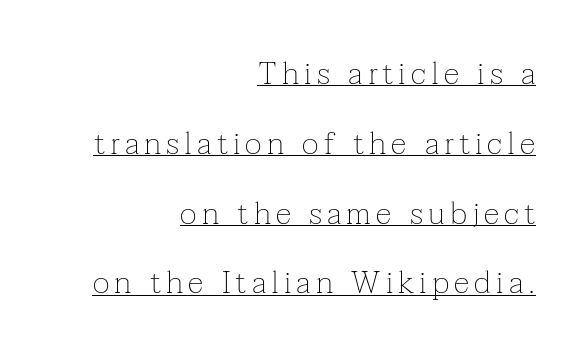
The image shows 32 px thin serif type, upright; set right-aligned, loose line spacing (2.18x), underlined; low stroke contrast and a medium x-height.
